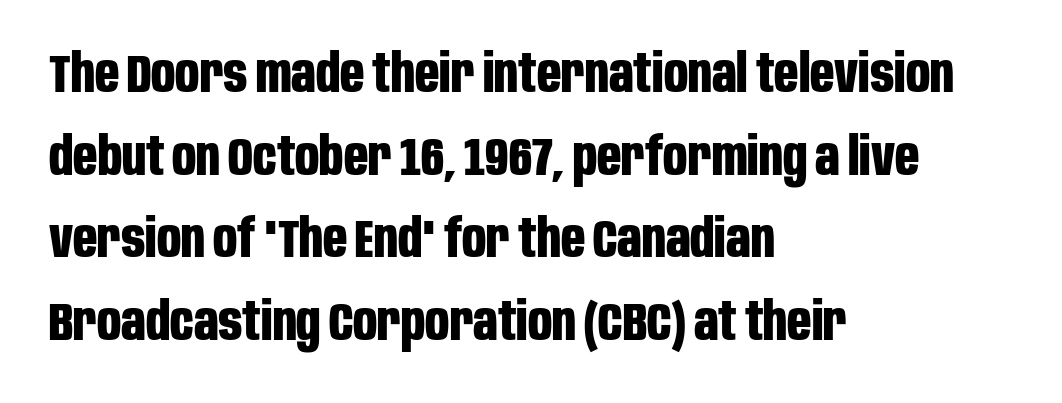
{"serif": "no", "italic": "no", "bold": "yes", "weight": "bold", "width": "condensed", "stroke_contrast": "low", "x_height": "large", "monospaced": "no", "underline": "no", "align": "left", "line_spacing": "normal", "line_spacing_ratio": 1.56, "letter_spacing": "normal", "letter_spacing_em": 0.0, "glyph_px": 53}
